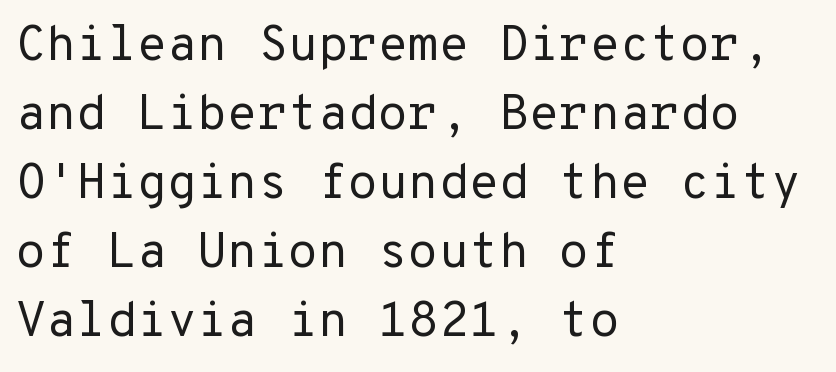
Q: Is the text bold? A: No.
Q: Is the text italic (slanted)? A: No, it is upright.
Q: Is the typeface a serif or a sans-serif typeface? A: Sans-serif.
Q: Is the text underlined? A: No.
Q: How is the paragraph aligned? A: Left-aligned.
Q: Is the spacing between letters normal or unusually wide? A: Normal.
Q: Is the spacing between lines tight, normal or loose? A: Normal.
Q: Width (condensed, normal, or wide)? A: Normal.
Q: Stroke contrast? A: Low.
Q: x-height? A: Medium.
